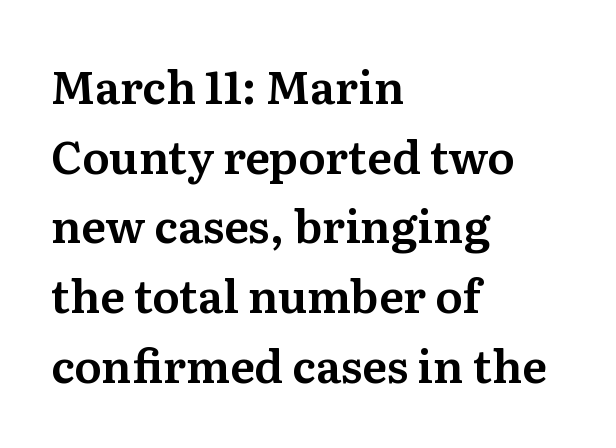
{"serif": "yes", "italic": "no", "width": "normal", "stroke_contrast": "medium", "x_height": "medium", "monospaced": "no", "underline": "no", "align": "left", "line_spacing": "normal", "line_spacing_ratio": 1.55, "letter_spacing": "normal", "letter_spacing_em": 0.0, "glyph_px": 45}
